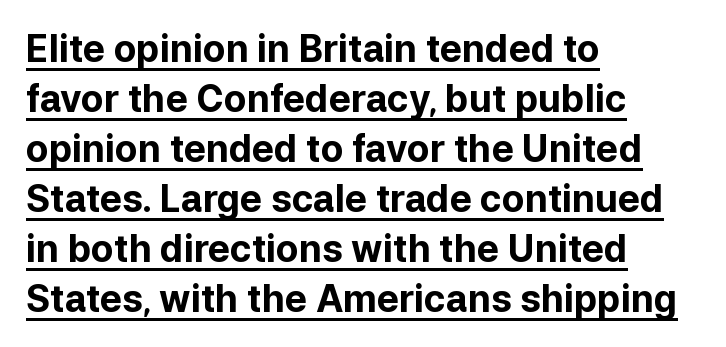
{"serif": "no", "italic": "no", "bold": "yes", "weight": "bold", "width": "normal", "stroke_contrast": "low", "x_height": "medium", "monospaced": "no", "underline": "yes", "align": "left", "line_spacing": "normal", "line_spacing_ratio": 1.35, "letter_spacing": "normal", "letter_spacing_em": 0.0, "glyph_px": 37}
